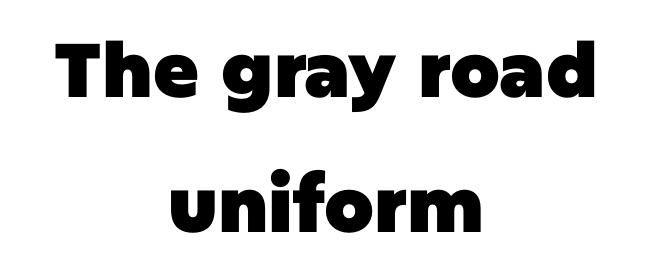
Q: Is the text bold? A: Yes.
Q: Is the text italic (slanted)? A: No, it is upright.
Q: Is the typeface a serif or a sans-serif typeface? A: Sans-serif.
Q: Is the text underlined? A: No.
Q: How is the paragraph aligned? A: Centered.
Q: Is the spacing between letters normal or unusually wide? A: Normal.
Q: Width (condensed, normal, or wide)? A: Normal.
Q: Stroke contrast? A: Low.
Q: x-height? A: Large.
Q: Monospaced? A: No.
